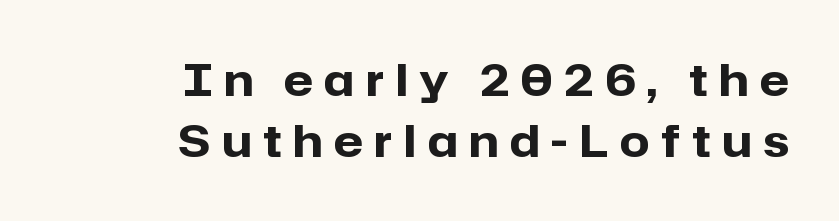
Q: Is the text bold? A: Yes.
Q: Is the text italic (slanted)? A: No, it is upright.
Q: Is the typeface a serif or a sans-serif typeface? A: Sans-serif.
Q: Is the text underlined? A: No.
Q: How is the paragraph aligned? A: Right-aligned.
Q: Is the spacing between letters normal or unusually wide? A: Unusually wide.
Q: Is the spacing between lines tight, normal or loose? A: Normal.
Q: Width (condensed, normal, or wide)? A: Normal.
Q: Stroke contrast? A: Low.
Q: x-height? A: Medium.
Q: Monospaced? A: No.
